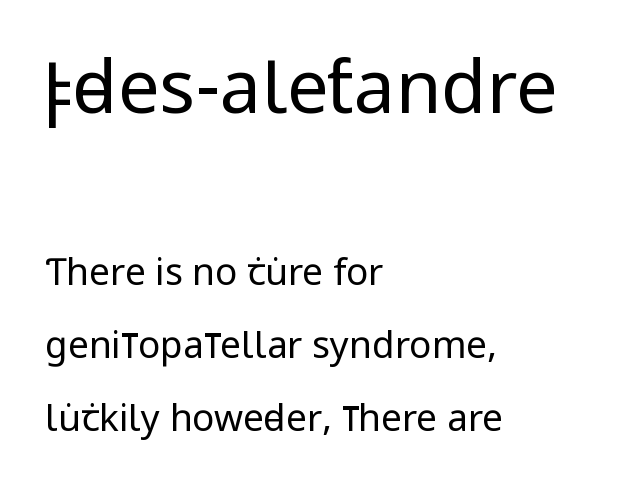
Q: Is the text bold? A: No.
Q: Is the text italic (slanted)? A: No, it is upright.
Q: Is the typeface a serif or a sans-serif typeface? A: Sans-serif.
Q: Is the text underlined? A: No.
Q: How is the paragraph aligned? A: Left-aligned.
Q: Is the spacing between letters normal or unusually wide? A: Normal.
Q: Is the spacing between lines tight, normal or loose? A: Loose.
Q: Which block of text is set in a larger size, the first (top) or the second (bottom)? A: The first (top) one.
Q: Width (condensed, normal, or wide)? A: Condensed.
Q: Stroke contrast? A: Low.
Q: x-height? A: Large.
Q: Monospaced? A: No.
